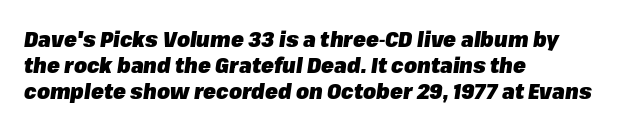
Q: Is the text bold? A: Yes.
Q: Is the text italic (slanted)? A: Yes, it leans right by about 8 degrees.
Q: Is the text underlined? A: No.
Q: How is the paragraph aligned? A: Left-aligned.
Q: Is the spacing between letters normal or unusually wide? A: Normal.
